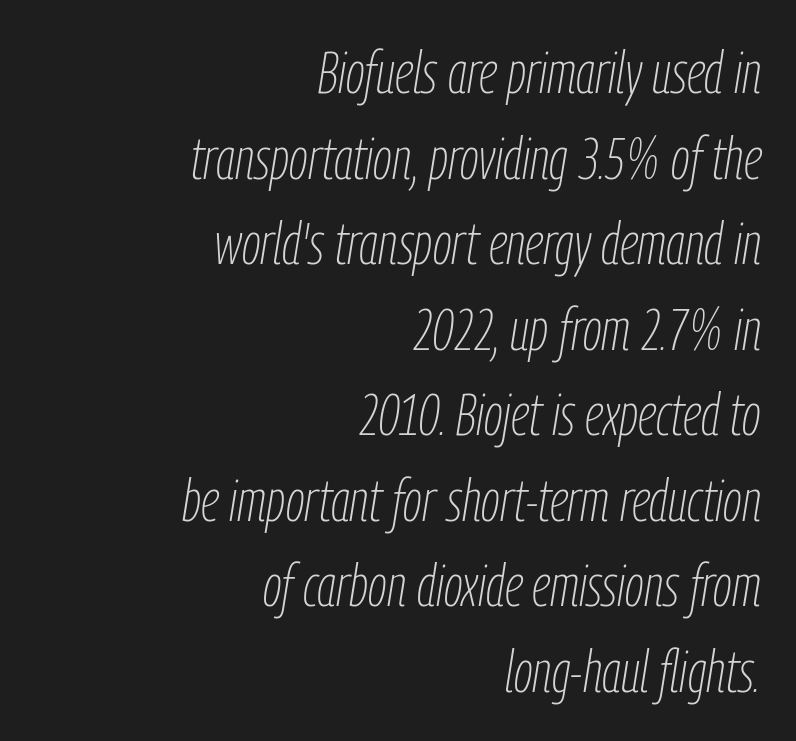
The rendering keeps characters at their native spacing. Only glyphs here, with clear space below each row. Designer's note — italics engaged. Stroke mass is kept to a normal reading level or below.
